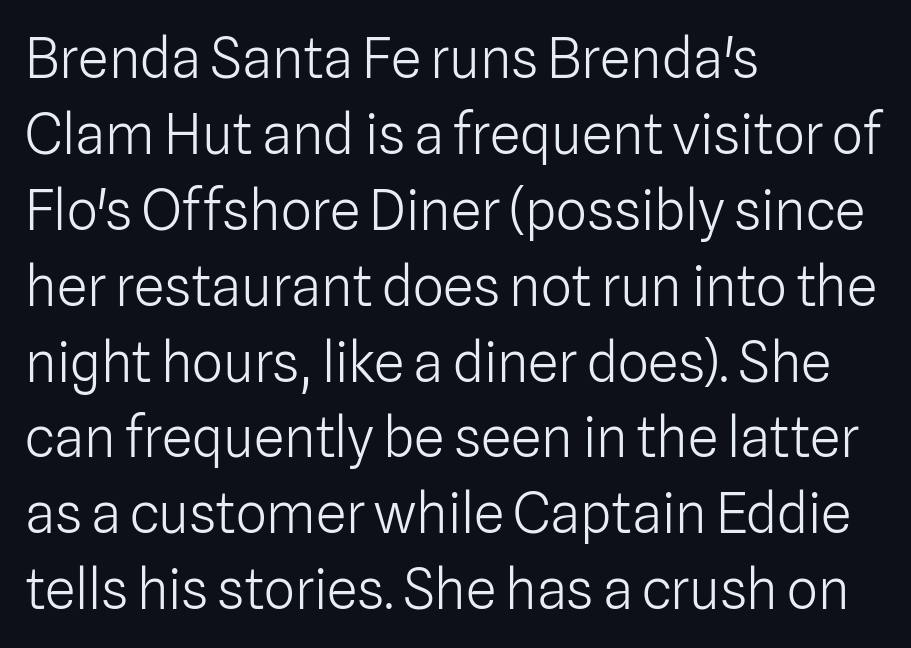
{"serif": "no", "italic": "no", "bold": "no", "weight": "light", "width": "normal", "stroke_contrast": "low", "x_height": "medium", "monospaced": "no", "underline": "no", "align": "left", "line_spacing": "normal", "line_spacing_ratio": 1.38, "letter_spacing": "normal", "letter_spacing_em": 0.0, "glyph_px": 55}
